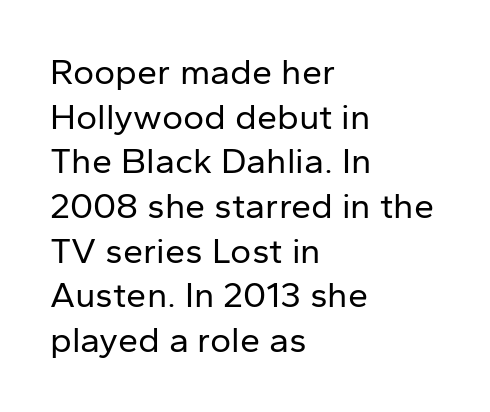
Observe the absence of serifs on each vertical stroke in this sample. The tracking reads as untouched default to a designer's eye. Each stroke keeps to a modest, everyday thickness or less. These lines stack with their left ends in a neat column. Unlike italic type, these characters show no tilt at all.
